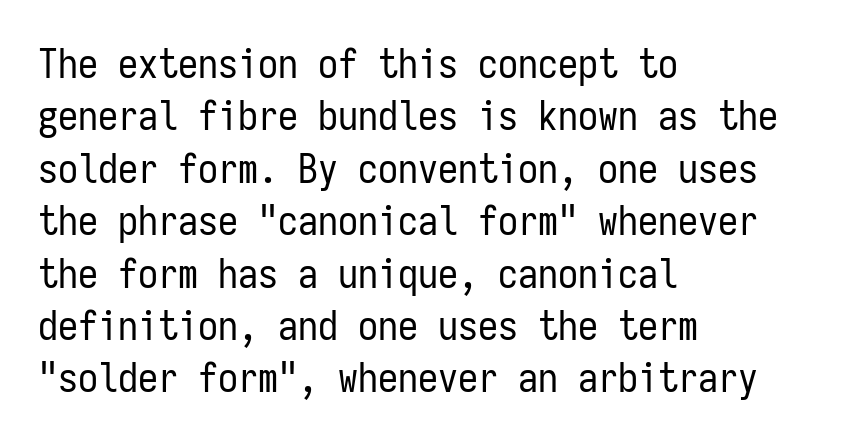
Q: Is the text bold? A: No.
Q: Is the text italic (slanted)? A: No, it is upright.
Q: Is the typeface a serif or a sans-serif typeface? A: Sans-serif.
Q: Is the text underlined? A: No.
Q: How is the paragraph aligned? A: Left-aligned.
Q: Is the spacing between letters normal or unusually wide? A: Normal.
Q: Is the spacing between lines tight, normal or loose? A: Normal.
Q: Width (condensed, normal, or wide)? A: Condensed.
Q: Stroke contrast? A: Low.
Q: x-height? A: Medium.
Q: Monospaced? A: Yes.
